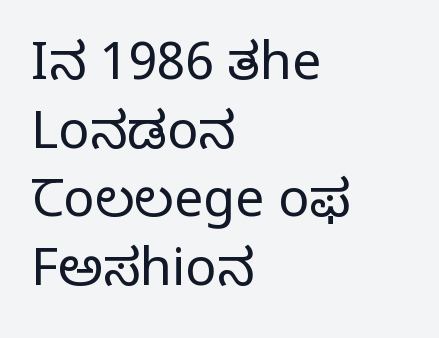
Default kerning and tracking; the words read as compact shapes. The words here are not underlined. Honestly, the row spacing looks completely unremarkable. Horizontal alignment here is leftward, the default for most running prose. Character widths vary here, with narrow letters taking less room than wide ones.
